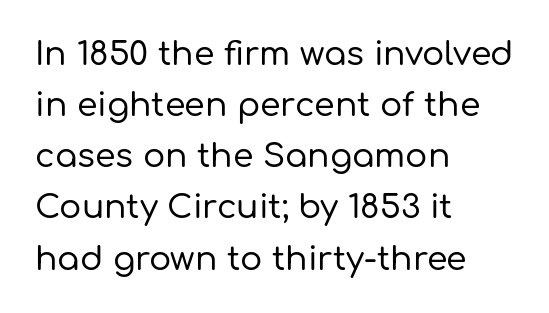
The lines in this sample share a left origin and differ only in where they stop. Compared with typical paragraphs, the rows here are spaced about the same. Compared with typical body copy, the letter spacing here is the same. Check under the words: just untouched page. What kind of face is this? One without serifs — a sans.
